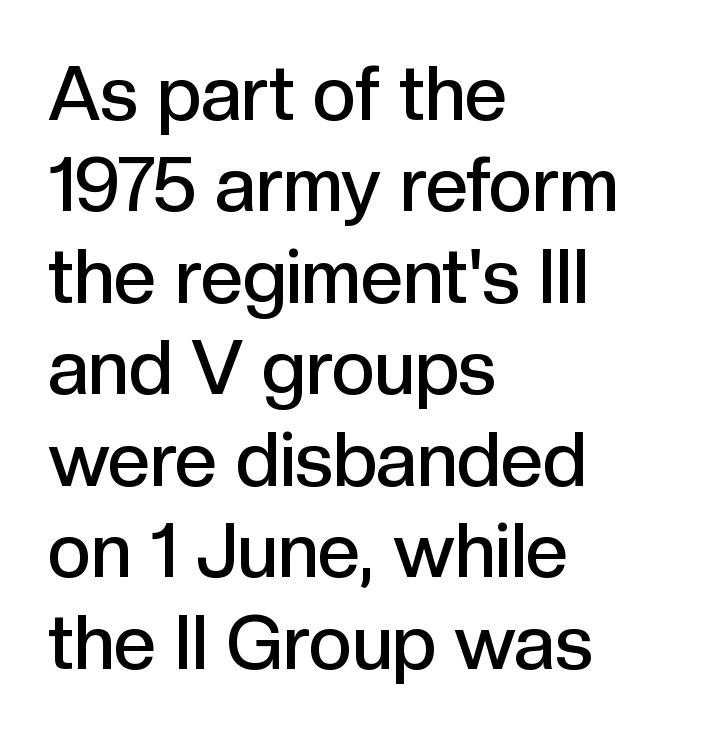
The image shows 75 px semibold sans-serif type, upright; set left-aligned, line spacing 1.22x, normal letter spacing, not underlined; a medium x-height.
